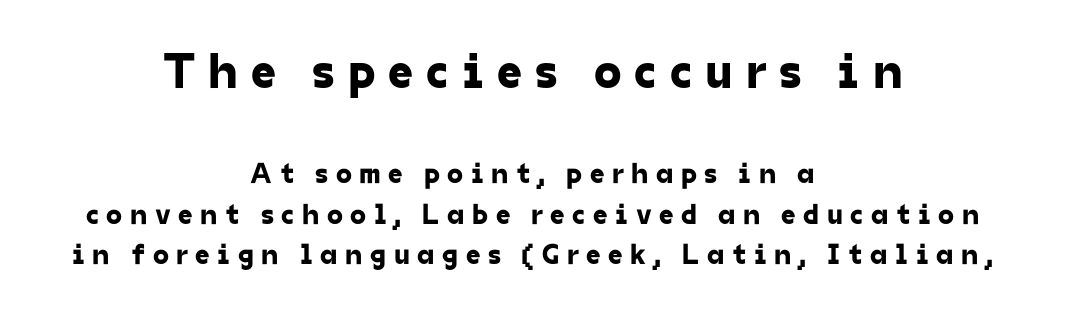
The image shows 50 px sans-serif type; set centered, normal line spacing (1.39x), unusually wide letter spacing (+0.26 em), not underlined; the first (top) block is 1.72x larger; low stroke contrast and a medium x-height.
